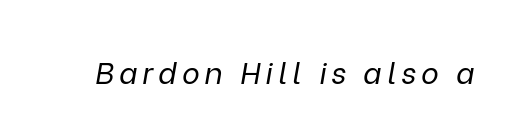
{"italic": "yes", "lean": "right", "slant_degrees": 9, "bold": "no", "weight": "regular", "width": "normal", "stroke_contrast": "low", "x_height": "medium", "monospaced": "no", "underline": "no", "glyph_px": 30}
